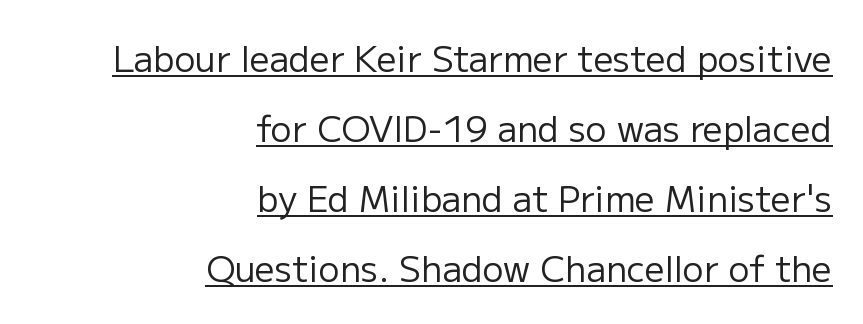
The image shows 35 px regular-weight sans-serif type, upright; set right-aligned, loose line spacing (2.0x), normal letter spacing, underlined; low stroke contrast and a medium x-height.
